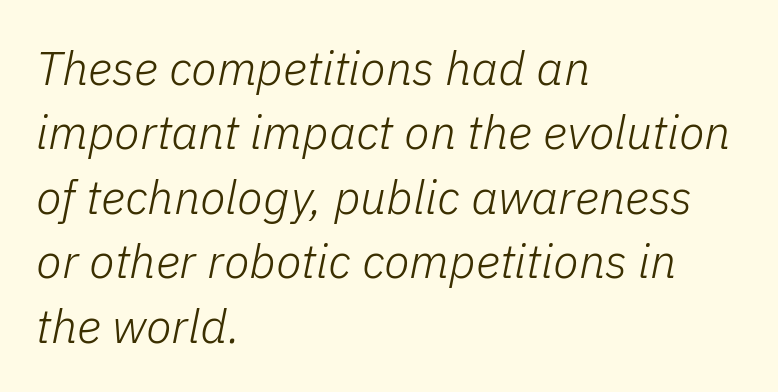
The image shows 47 px light type, italic (leaning right); set left-aligned, normal line spacing (1.37x), normal letter spacing, not underlined; low stroke contrast and a medium x-height.
